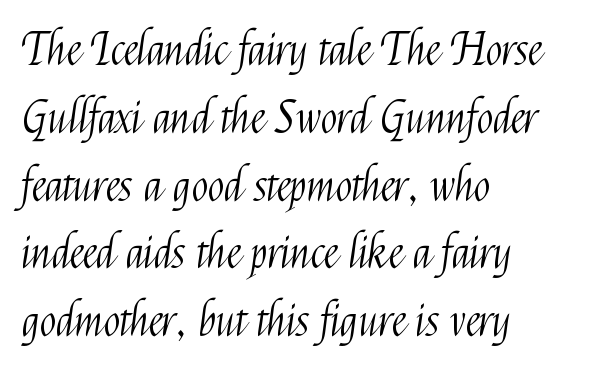
{"serif": "no", "bold": "no", "weight": "light", "width": "condensed", "stroke_contrast": "medium", "x_height": "medium", "monospaced": "no", "underline": "no", "align": "left", "line_spacing": "normal", "line_spacing_ratio": 1.54, "letter_spacing": "normal", "letter_spacing_em": 0.0, "glyph_px": 44}
